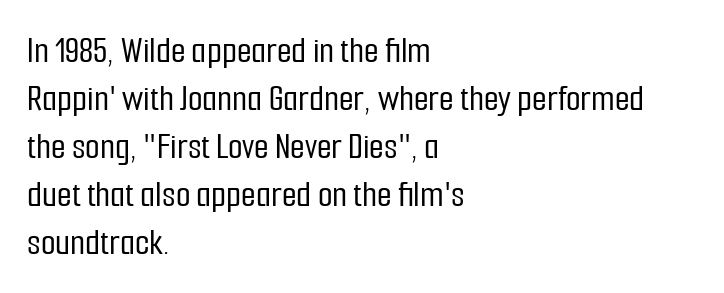
Q: Is the text italic (slanted)? A: No, it is upright.
Q: Is the typeface a serif or a sans-serif typeface? A: Sans-serif.
Q: Is the text underlined? A: No.
Q: How is the paragraph aligned? A: Left-aligned.
Q: Is the spacing between letters normal or unusually wide? A: Normal.
Q: Is the spacing between lines tight, normal or loose? A: Normal.
Q: Width (condensed, normal, or wide)? A: Condensed.
Q: Stroke contrast? A: Low.
Q: x-height? A: Medium.
Q: Monospaced? A: No.
